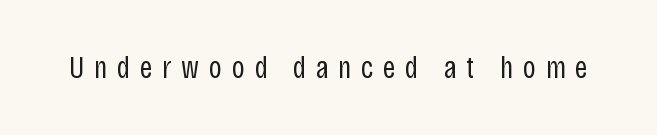
{"serif": "no", "italic": "no", "bold": "no", "weight": "regular", "width": "condensed", "stroke_contrast": "low", "x_height": "large", "monospaced": "no", "underline": "no", "letter_spacing": "wide", "letter_spacing_em": 0.3, "glyph_px": 32}
